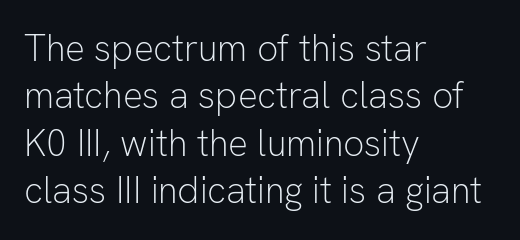
Horizontal alignment here is leftward, the default for most running prose. Is the type heavy? It reads as light-to-regular instead. Does the leading feel generous? No, just average. Do the characters align in a grid? No, the font is proportional. This sample uses plain, unmodified letter spacing.
